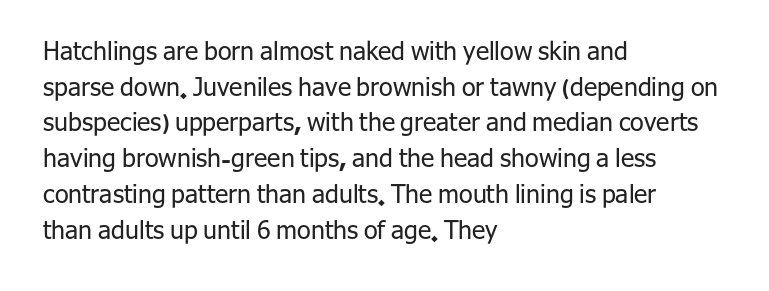
{"italic": "no", "bold": "no", "underline": "no", "align": "left", "line_spacing": "normal", "line_spacing_ratio": 1.43, "letter_spacing": "normal", "letter_spacing_em": 0.0, "glyph_px": 25}
